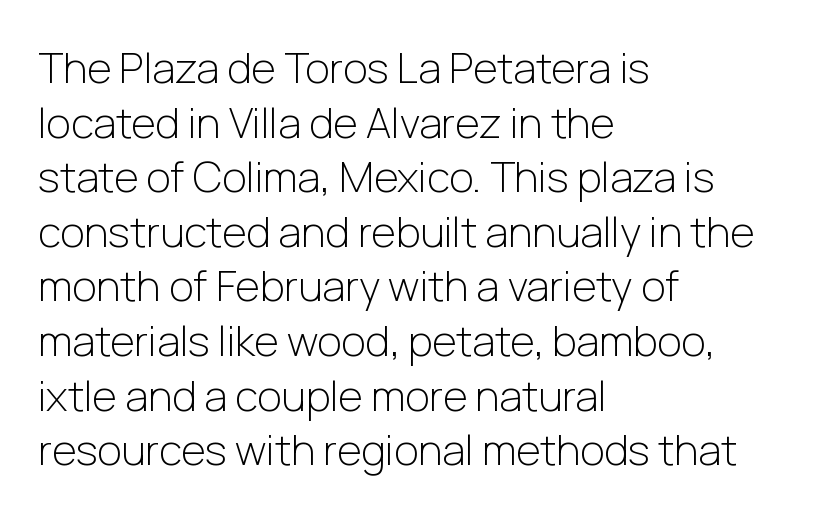
Q: Is the text bold? A: No.
Q: Is the text italic (slanted)? A: No, it is upright.
Q: Is the typeface a serif or a sans-serif typeface? A: Sans-serif.
Q: Is the text underlined? A: No.
Q: How is the paragraph aligned? A: Left-aligned.
Q: Is the spacing between letters normal or unusually wide? A: Normal.
Q: Is the spacing between lines tight, normal or loose? A: Normal.
Q: Width (condensed, normal, or wide)? A: Normal.
Q: Stroke contrast? A: Low.
Q: x-height? A: Medium.
Q: Monospaced? A: No.
